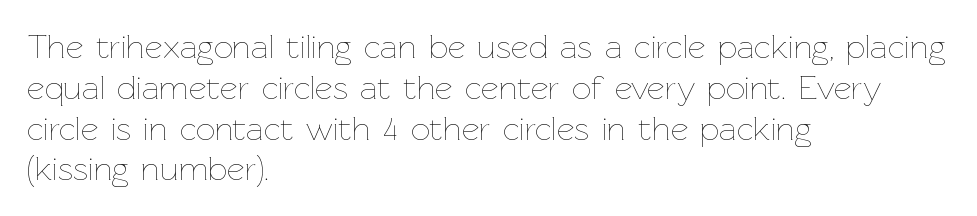
{"italic": "no", "bold": "no", "weight": "thin", "width": "normal", "stroke_contrast": "low", "x_height": "medium", "monospaced": "no", "underline": "no", "align": "left", "line_spacing_ratio": 1.2, "letter_spacing": "normal", "letter_spacing_em": 0.0, "glyph_px": 34}
